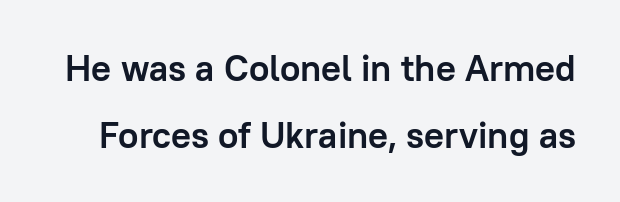
Font category for this specimen: sans-serif. A dark, heavy texture on the line: the type is bold. The specimen reads as upright at a glance. Only glyphs here, with clear space below each row.
